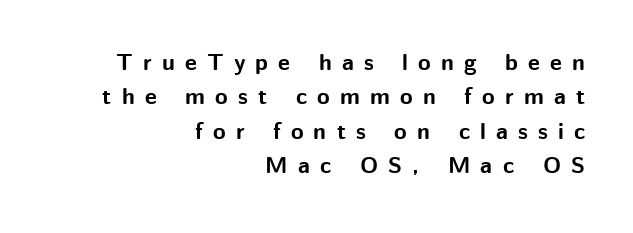
Q: Is the text bold? A: Yes.
Q: Is the text italic (slanted)? A: No, it is upright.
Q: Is the text underlined? A: No.
Q: How is the paragraph aligned? A: Right-aligned.
Q: Is the spacing between letters normal or unusually wide? A: Unusually wide.
Q: Is the spacing between lines tight, normal or loose? A: Normal.
